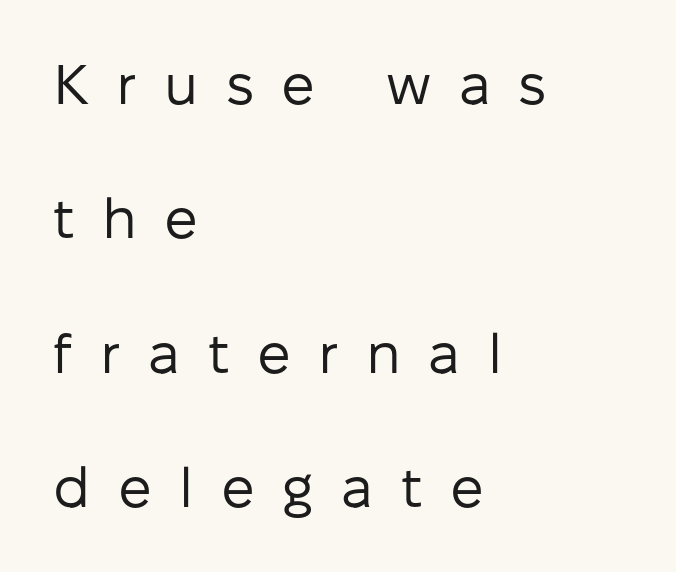
Tracking here is generous; glyphs stand well apart from one another. Summary of weight: not heavy and not bold. The passage shown is typed in a proportional face where columns would drift. Layout note: lines flush left.
